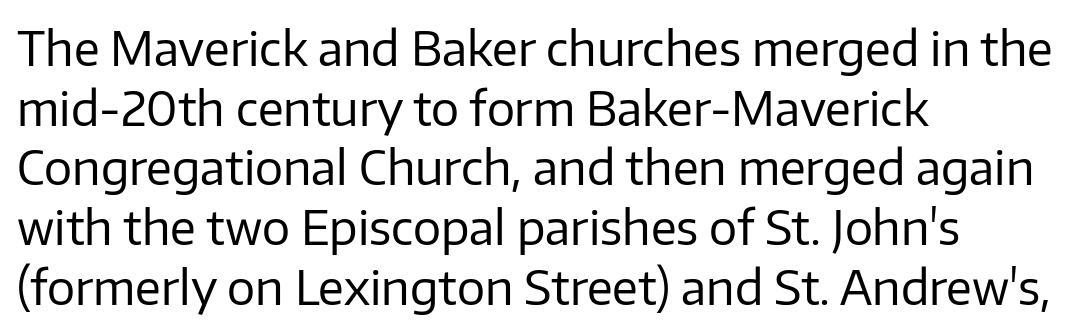
Horizontally, the lines are justified to the leading edge only. Looks like regular typesetting: each glyph gets only the width it needs. The font sits on the lighter half of the weight spectrum, regular included. If you drew a line through each stem, it would be perfectly vertical.
